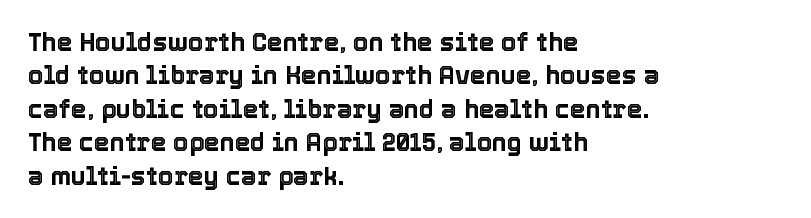
Students, observe: this is what conventionally led text looks like. Observe the ordinary spacing: letters are neighbours, not strangers. Designer's note — italics off, roman on. The specimen omits any rule beneath the text block's lines.
